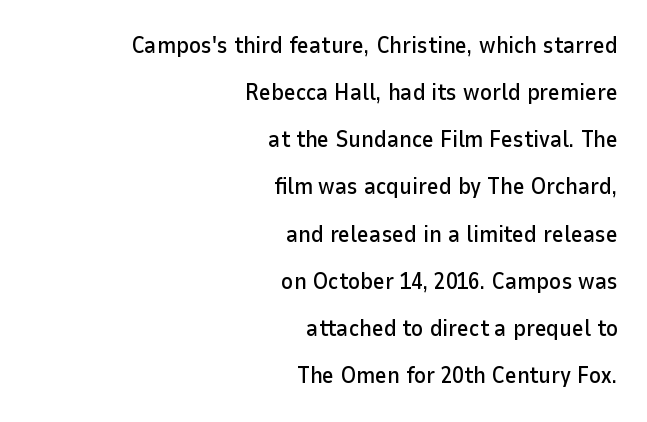
The image shows 23 px text type, upright; set right-aligned, loose line spacing (2.05x), normal letter spacing, not underlined.
